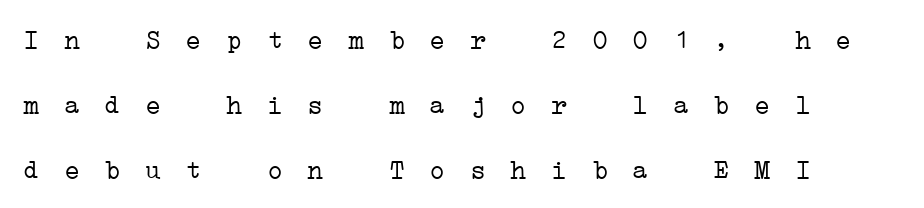
{"bold": "no", "underline": "no", "line_spacing": "loose", "line_spacing_ratio": 2.4, "letter_spacing": "wide", "letter_spacing_em": 0.3, "glyph_px": 27}
